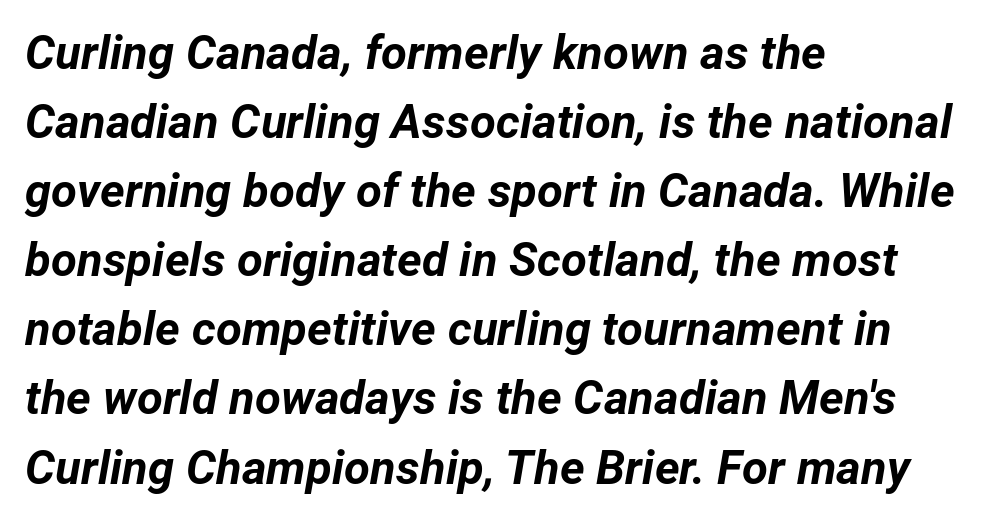
{"italic": "yes", "lean": "right", "slant_degrees": 12, "bold": "yes", "weight": "bold", "width": "normal", "stroke_contrast": "low", "x_height": "medium", "monospaced": "no", "underline": "no", "align": "left", "line_spacing": "normal", "line_spacing_ratio": 1.47, "letter_spacing": "normal", "letter_spacing_em": 0.0, "glyph_px": 47}
